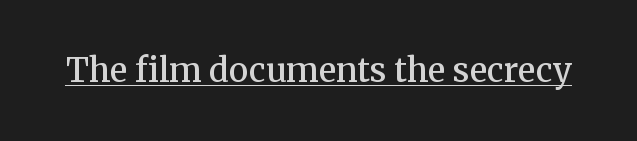
The image shows 33 px semibold serif type, upright; set normal letter spacing, underlined; medium stroke contrast and a medium x-height.
